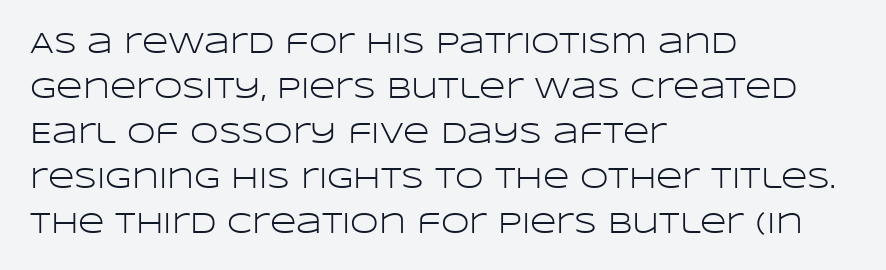
Q: Is the text bold? A: No.
Q: Is the text italic (slanted)? A: No, it is upright.
Q: Is the typeface a serif or a sans-serif typeface? A: Sans-serif.
Q: Is the text underlined? A: No.
Q: How is the paragraph aligned? A: Left-aligned.
Q: Is the spacing between letters normal or unusually wide? A: Normal.
Q: Is the spacing between lines tight, normal or loose? A: Normal.
Q: Width (condensed, normal, or wide)? A: Wide.
Q: Stroke contrast? A: Low.
Q: x-height? A: Large.
Q: Monospaced? A: No.
